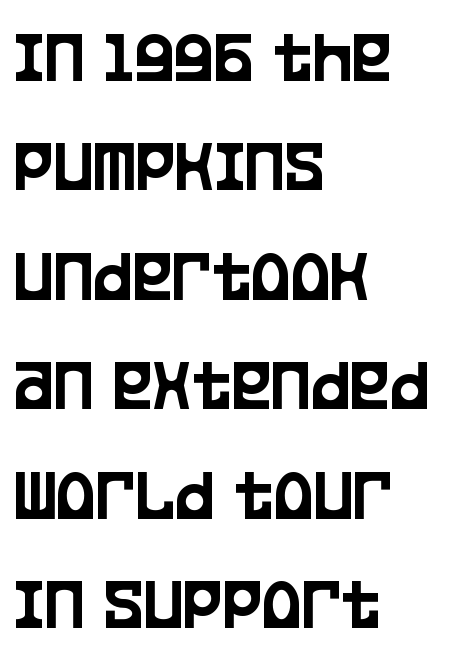
{"serif": "no", "italic": "no", "width": "condensed", "stroke_contrast": "low", "x_height": "large", "monospaced": "no", "underline": "no", "align": "left", "line_spacing": "normal", "line_spacing_ratio": 1.46, "letter_spacing": "normal", "letter_spacing_em": 0.0, "glyph_px": 75}
